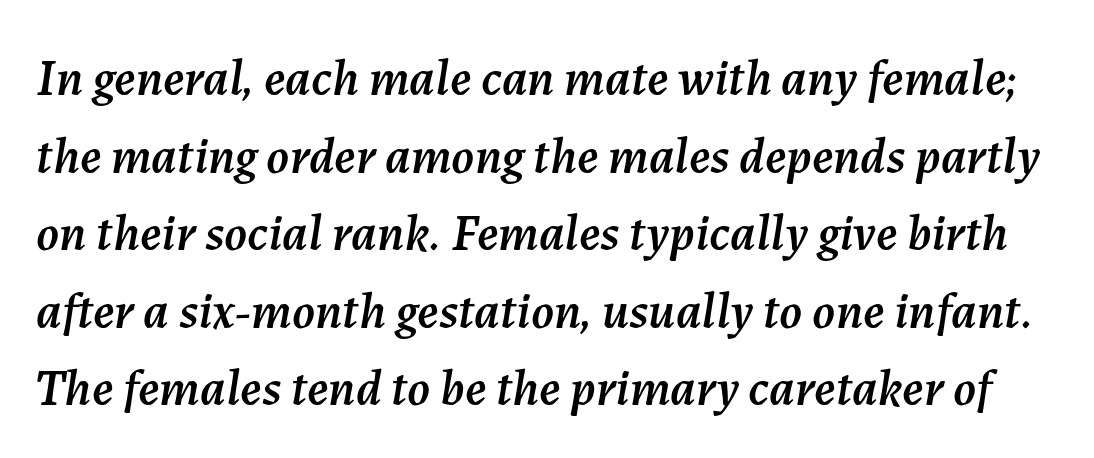
Caption: standard tracking, unaltered. You could not count columns in this text — the font is proportionally spaced. These lines were composed using italics. Vertically, the passage feels balanced, rows spaced as you'd expect. The words here are not underlined.
